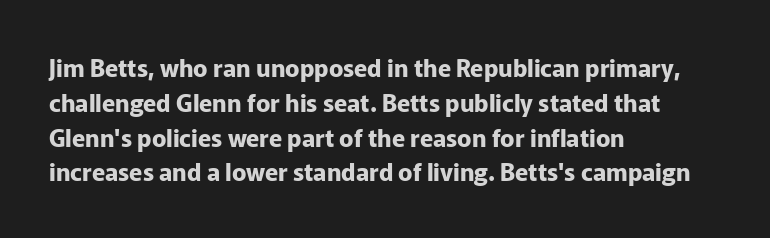
The image shows 24 px bold type, upright; set left-aligned, normal line spacing (1.45x), normal letter spacing, not underlined.
